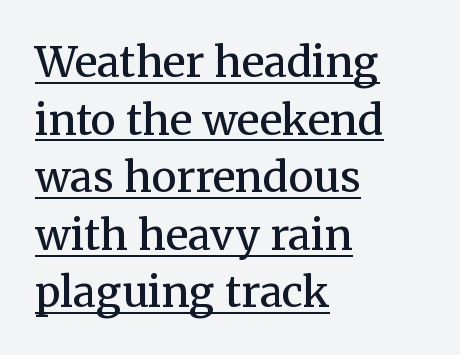
Are there feet on the stems? There are — it's a serif. Do the characters align in a grid? No, the font is proportional. This sample keeps an unexceptional amount of space between lines. Glance below the letters and you will spot a drawn line. The line texture is even and compact thanks to regular tracking.
